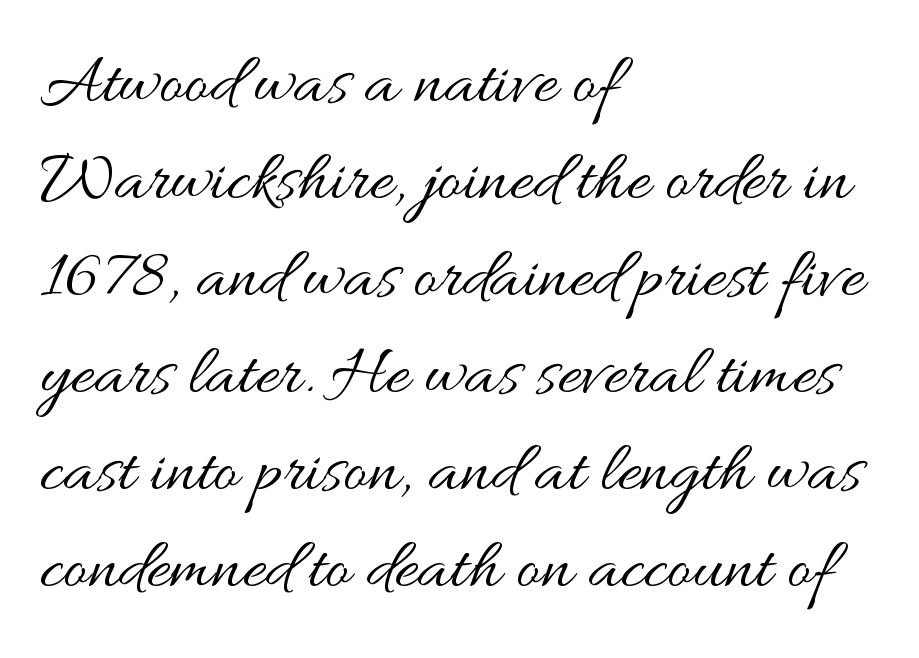
{"bold": "no", "weight": "regular", "width": "wide", "stroke_contrast": "medium", "x_height": "small", "monospaced": "no", "underline": "no", "align": "left", "line_spacing": "normal", "line_spacing_ratio": 1.33, "letter_spacing": "normal", "letter_spacing_em": 0.0, "glyph_px": 73}
